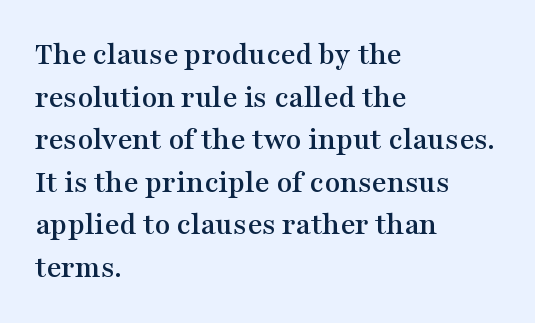
{"serif": "yes", "italic": "no", "width": "wide", "stroke_contrast": "medium", "x_height": "medium", "monospaced": "no", "underline": "no", "align": "left", "line_spacing": "normal", "line_spacing_ratio": 1.33, "letter_spacing": "normal", "letter_spacing_em": 0.0, "glyph_px": 32}
